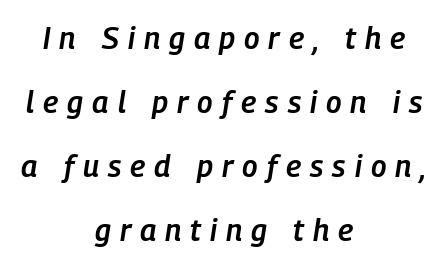
The image shows 30 px semibold, condensed type, italic (leaning right); set centered, loose line spacing (2.13x), unusually wide letter spacing (+0.3 em), not underlined; low stroke contrast and a medium x-height.
